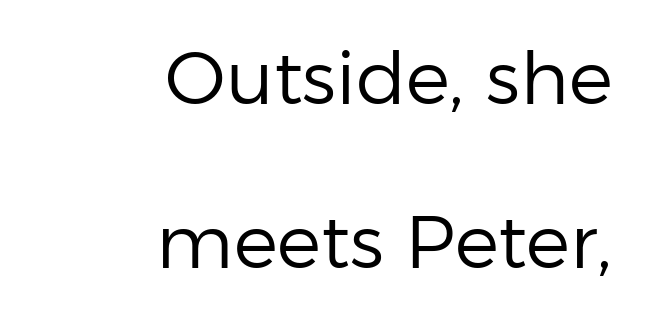
The image shows 74 px regular-weight sans-serif type, upright; set right-aligned, loose line spacing (2.21x), normal letter spacing, not underlined; low stroke contrast and a medium x-height.
